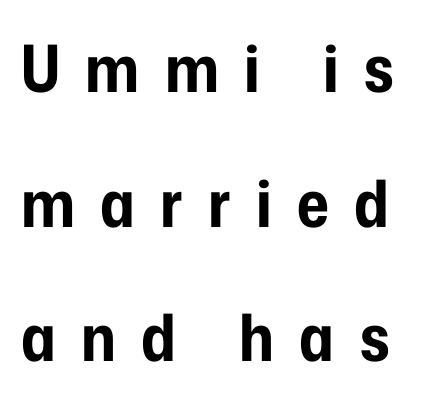
The image shows 65 px bold, condensed sans-serif type, upright; set loose line spacing (2.07x), unusually wide letter spacing (+0.39 em), not underlined; low stroke contrast and a medium x-height.
